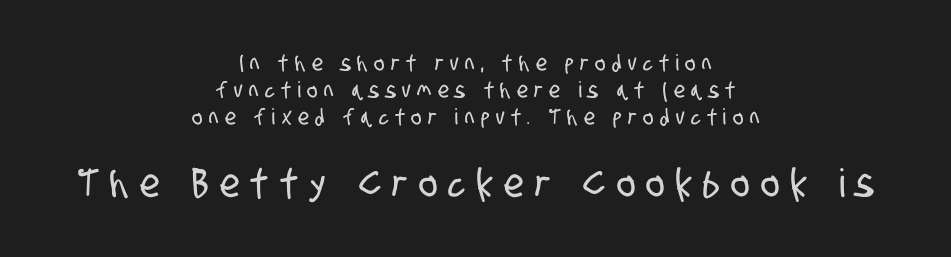
Q: Is the typeface a serif or a sans-serif typeface? A: Sans-serif.
Q: Is the text underlined? A: No.
Q: How is the paragraph aligned? A: Centered.
Q: Is the spacing between letters normal or unusually wide? A: Unusually wide.
Q: Which block of text is set in a larger size, the first (top) or the second (bottom)? A: The second (bottom) one.
Q: Width (condensed, normal, or wide)? A: Condensed.
Q: Stroke contrast? A: Low.
Q: x-height? A: Large.
Q: Monospaced? A: No.
